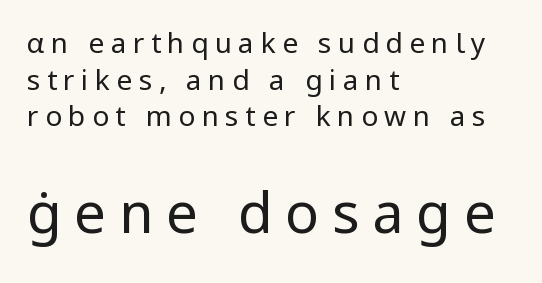
The space directly below the letters is spotless. A student would notice the bottom passage is typeset larger than what precedes it. Does the leading feel generous? No, just average. You could not count columns in this text — the font is proportionally spaced.
